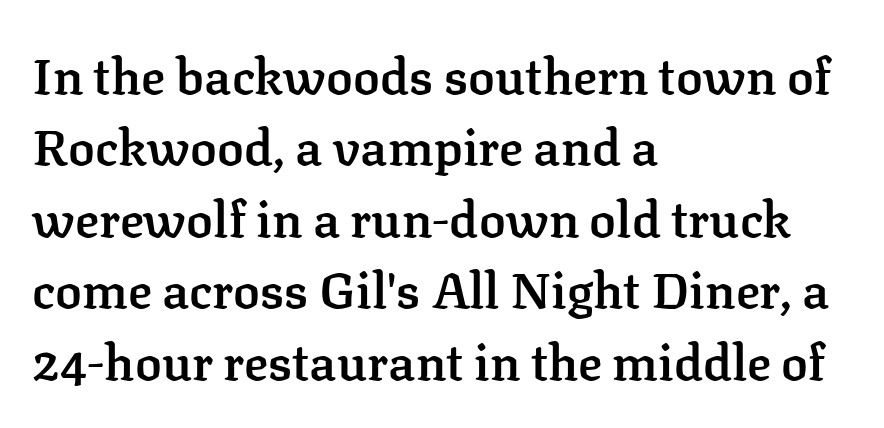
{"serif": "yes", "italic": "no", "bold": "semi", "weight": "semibold", "width": "normal", "stroke_contrast": "low", "x_height": "medium", "monospaced": "no", "underline": "no", "align": "left", "line_spacing": "normal", "line_spacing_ratio": 1.43, "letter_spacing": "normal", "letter_spacing_em": 0.0, "glyph_px": 50}
